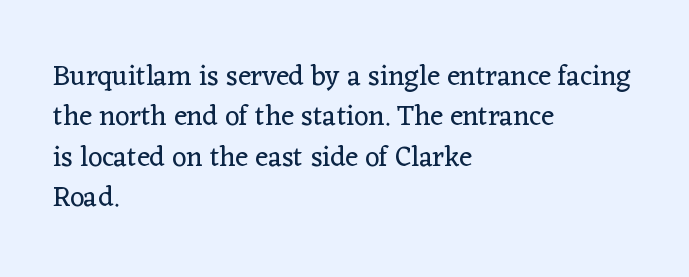
Q: Is the text bold? A: No.
Q: Is the text italic (slanted)? A: No, it is upright.
Q: Is the typeface a serif or a sans-serif typeface? A: Serif.
Q: Is the text underlined? A: No.
Q: How is the paragraph aligned? A: Left-aligned.
Q: Is the spacing between letters normal or unusually wide? A: Normal.
Q: Is the spacing between lines tight, normal or loose? A: Normal.
Q: Width (condensed, normal, or wide)? A: Normal.
Q: Stroke contrast? A: Low.
Q: x-height? A: Medium.
Q: Monospaced? A: No.
